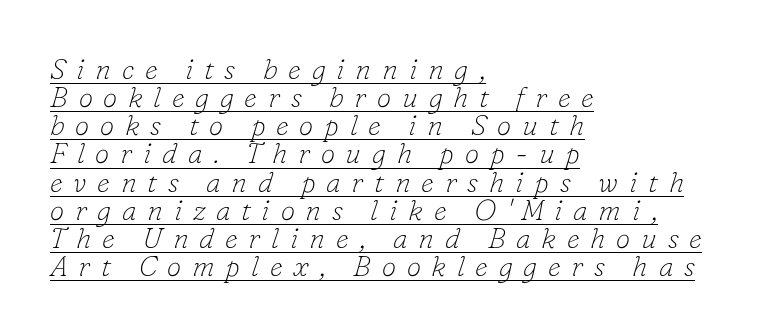
Q: Is the text bold? A: No.
Q: Is the text italic (slanted)? A: Yes, it leans right by about 16 degrees.
Q: Is the typeface a serif or a sans-serif typeface? A: Serif.
Q: Is the text underlined? A: Yes.
Q: How is the paragraph aligned? A: Left-aligned.
Q: Is the spacing between letters normal or unusually wide? A: Unusually wide.
Q: Is the spacing between lines tight, normal or loose? A: Tight.
Q: Width (condensed, normal, or wide)? A: Normal.
Q: Stroke contrast? A: Low.
Q: x-height? A: Small.
Q: Monospaced? A: No.
